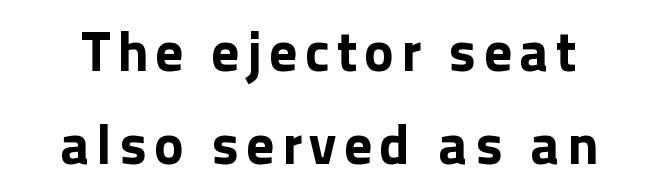
Note: no serifs on the glyphs. If you drew a line through each stem, it would be perfectly vertical. Plain, unruled lines of type. The glyphs have the mass of a bold cut.
